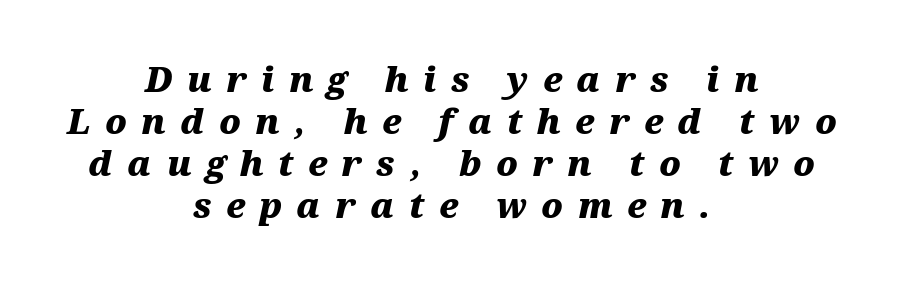
The image shows 34 px heavy, wide type, italic (leaning right); set centered, line spacing 1.24x, unusually wide letter spacing (+0.42 em), not underlined; medium stroke contrast and a medium x-height.
